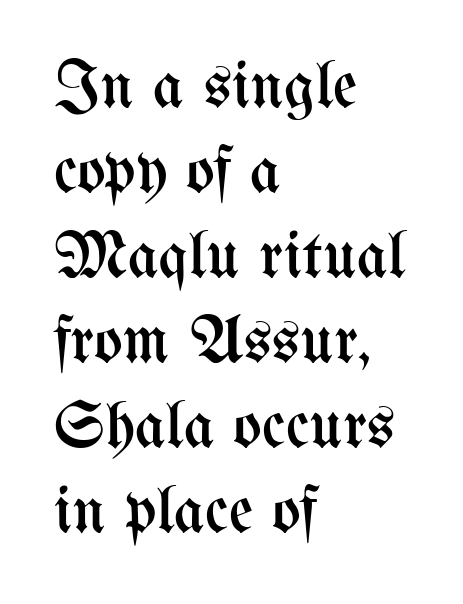
Q: Is the text bold? A: No.
Q: Is the text italic (slanted)? A: No, it is upright.
Q: Is the text underlined? A: No.
Q: How is the paragraph aligned? A: Left-aligned.
Q: Is the spacing between letters normal or unusually wide? A: Normal.
Q: Is the spacing between lines tight, normal or loose? A: Normal.
Q: Width (condensed, normal, or wide)? A: Condensed.
Q: Stroke contrast? A: Medium.
Q: x-height? A: Medium.
Q: Monospaced? A: No.
